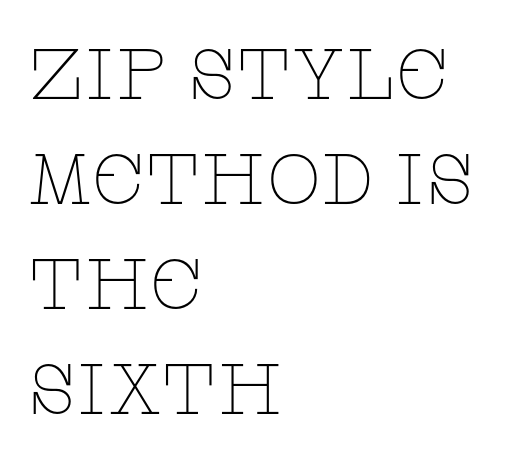
The image shows 71 px thin, wide serif type, upright; set left-aligned, normal line spacing (1.48x), normal letter spacing, not underlined; low stroke contrast and a large x-height.
